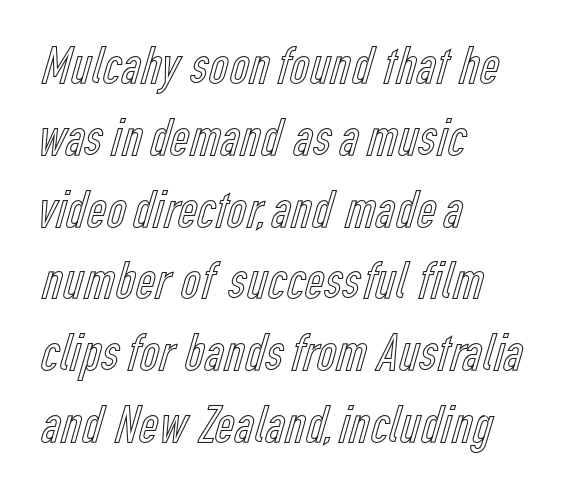
{"width": "condensed", "x_height": "medium", "monospaced": "no", "underline": "no", "align": "left", "line_spacing": "normal", "line_spacing_ratio": 1.33, "letter_spacing": "normal", "letter_spacing_em": 0.0, "glyph_px": 54}
